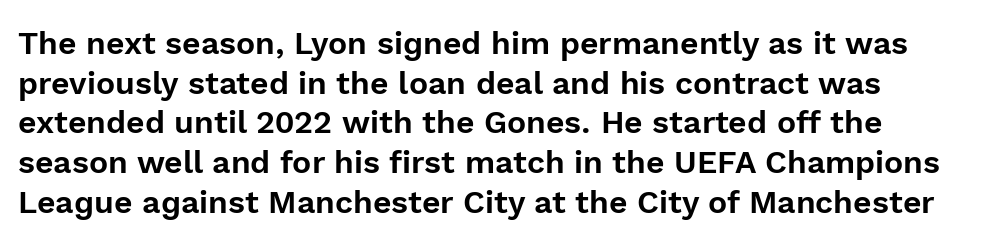
Q: Is the text italic (slanted)? A: No, it is upright.
Q: Is the typeface a serif or a sans-serif typeface? A: Sans-serif.
Q: Is the text underlined? A: No.
Q: Is the spacing between letters normal or unusually wide? A: Normal.
Q: Width (condensed, normal, or wide)? A: Normal.
Q: x-height? A: Medium.
Q: Monospaced? A: No.
